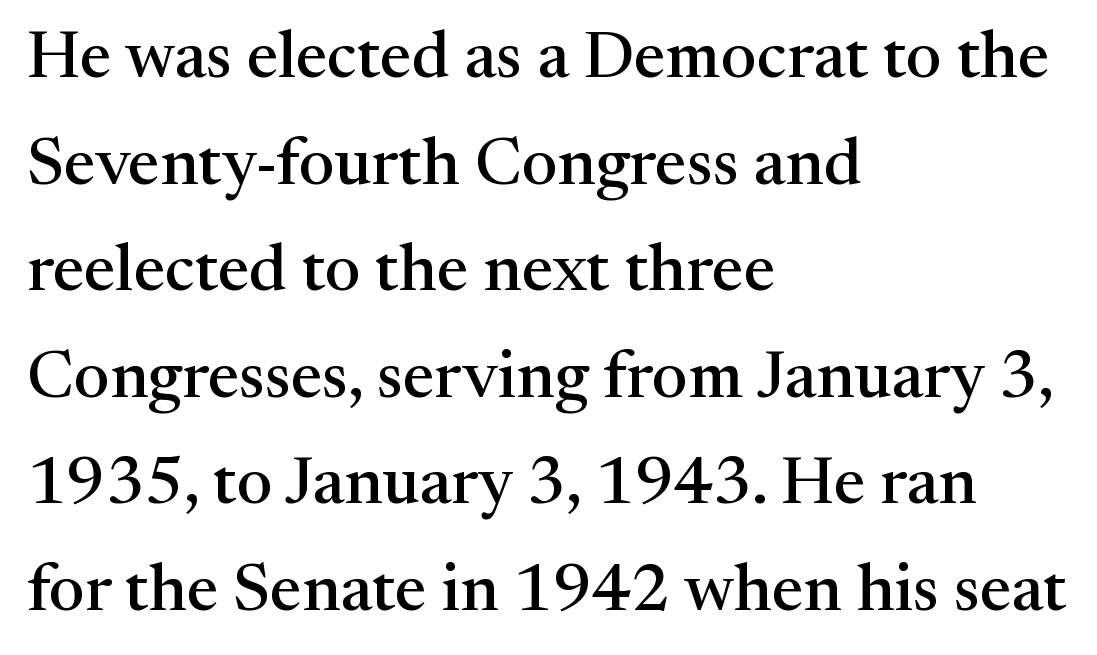
{"serif": "yes", "italic": "no", "width": "normal", "stroke_contrast": "medium", "x_height": "medium", "monospaced": "no", "underline": "no", "align": "left", "line_spacing": "normal", "line_spacing_ratio": 1.59, "letter_spacing": "normal", "letter_spacing_em": 0.0, "glyph_px": 67}
